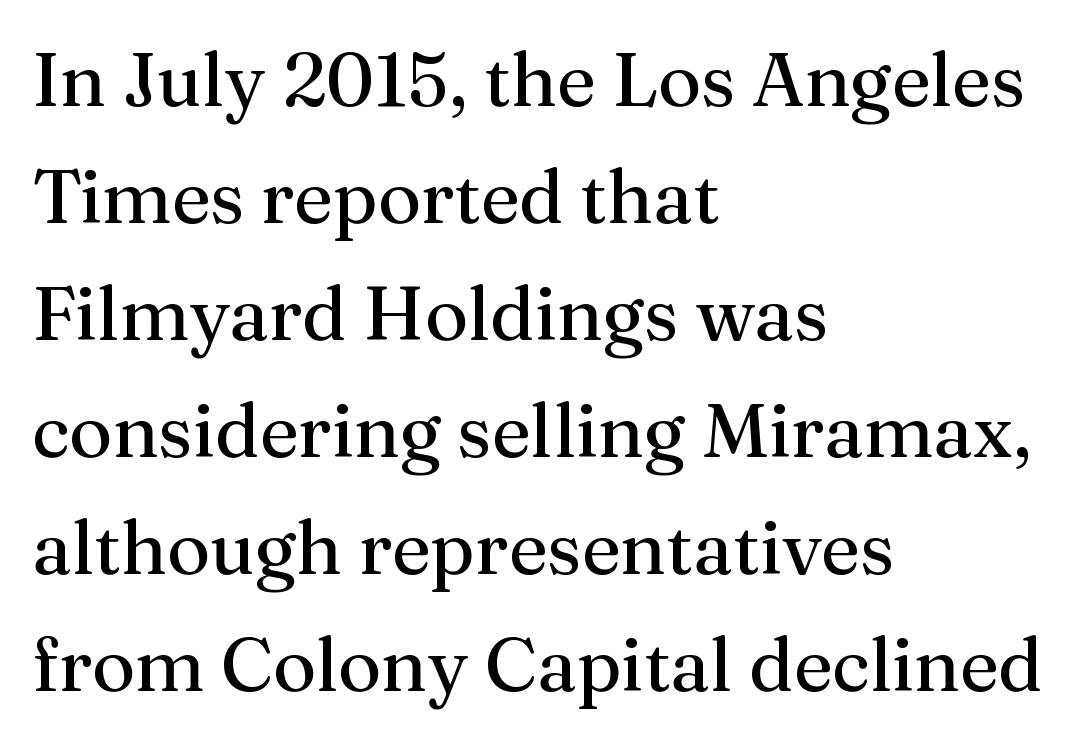
A serif font was chosen for this passage. Notice how the passage keeps a crisp vertical edge on the left only. Words float on clear page, feet unadorned. Vertical stems look standard width or narrower in stroke. Look at the tracking — it's just the regular setting, nothing added.
